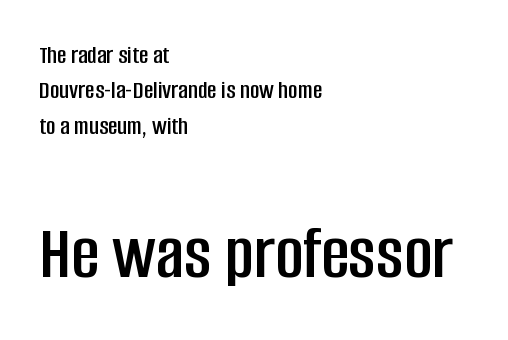
This rendering uses left alignment, leaving the right contour irregular. Note: no serifs on the glyphs. Only glyphs here, with clear space below each row. Observe the ordinary spacing: letters are neighbours, not strangers. Scale increases going downward across the two blocks.
